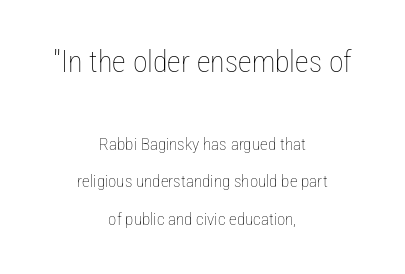
Q: Is the text bold? A: No.
Q: Is the text italic (slanted)? A: No, it is upright.
Q: Is the text underlined? A: No.
Q: How is the paragraph aligned? A: Centered.
Q: Is the spacing between letters normal or unusually wide? A: Normal.
Q: Is the spacing between lines tight, normal or loose? A: Loose.
Q: Which block of text is set in a larger size, the first (top) or the second (bottom)? A: The first (top) one.
Q: Width (condensed, normal, or wide)? A: Condensed.
Q: Stroke contrast? A: Low.
Q: x-height? A: Medium.
Q: Monospaced? A: No.
